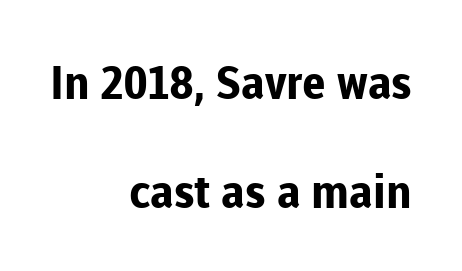
The image shows 46 px bold sans-serif type, upright; set right-aligned, loose line spacing (2.36x), normal letter spacing, not underlined; low stroke contrast and a medium x-height.
